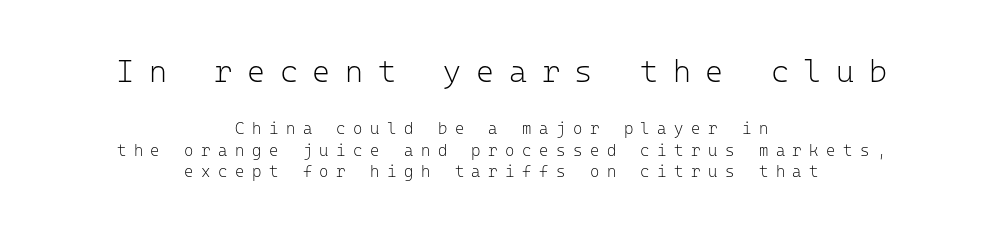
Q: Is the text bold? A: No.
Q: Is the text italic (slanted)? A: No, it is upright.
Q: Is the typeface a serif or a sans-serif typeface? A: Sans-serif.
Q: Is the text underlined? A: No.
Q: How is the paragraph aligned? A: Centered.
Q: Is the spacing between letters normal or unusually wide? A: Unusually wide.
Q: Is the spacing between lines tight, normal or loose? A: Normal.
Q: Which block of text is set in a larger size, the first (top) or the second (bottom)? A: The first (top) one.
Q: Width (condensed, normal, or wide)? A: Normal.
Q: Stroke contrast? A: Low.
Q: x-height? A: Medium.
Q: Monospaced? A: Yes.
